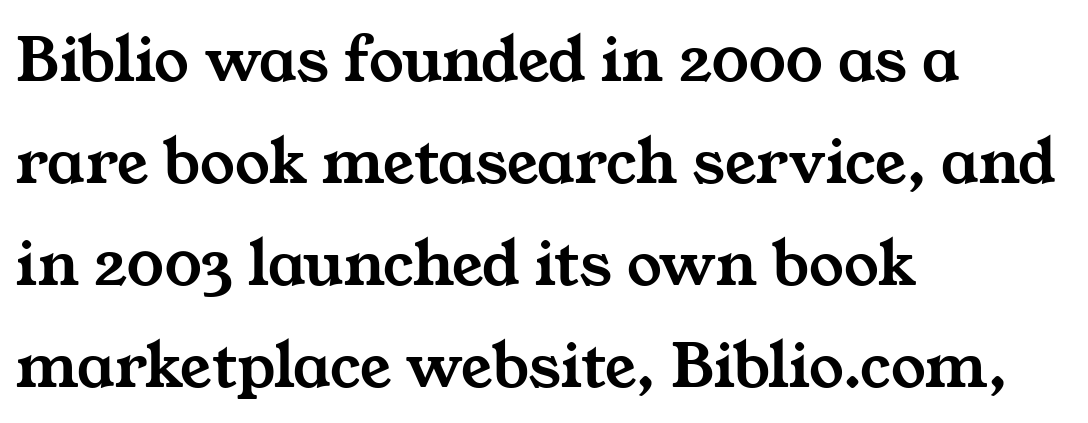
The image shows 69 px wide serif type; set left-aligned, normal line spacing (1.48x), normal letter spacing, not underlined; medium stroke contrast and a medium x-height.
